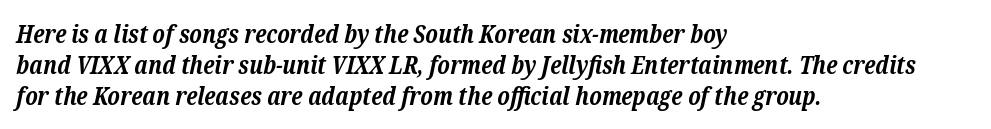
The image shows 25 px bold type, italic (leaning right); set left-aligned, line spacing 1.24x, normal letter spacing, not underlined.
